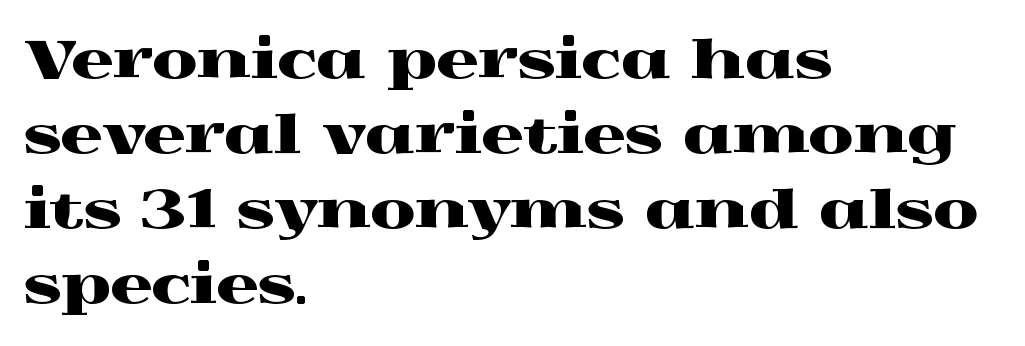
{"serif": "yes", "italic": "no", "width": "wide", "x_height": "medium", "monospaced": "no", "underline": "no", "align": "left", "line_spacing": "normal", "line_spacing_ratio": 1.44, "letter_spacing": "normal", "letter_spacing_em": 0.0, "glyph_px": 52}
